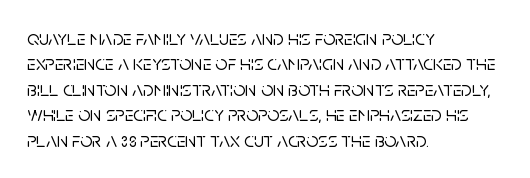
Short and long lines alike share a common starting point at left. Letters rest on an invisible, unmarked baseline. No extra tracking has been applied to these lines. Is there any slant? The stems are plumb.
